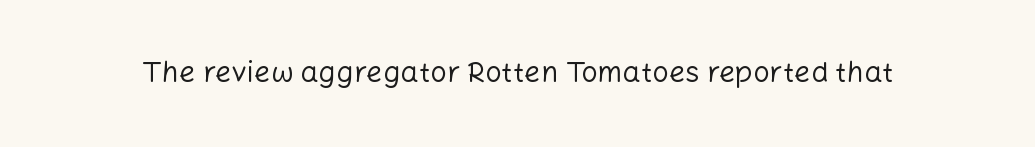
Does the lettering tilt? It doesn't — this is upright. Here the designer chose a conventional face with non-uniform glyph widths. Unmarked baselines from the first word to the last. Look at the tracking — it's just the regular setting, nothing added.
